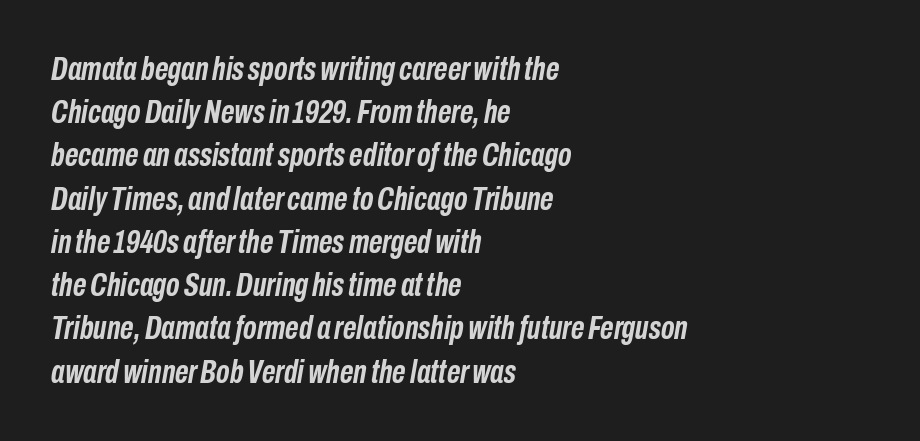
Line starts are locked; line ends wander. Standard letterfit; no display-style spreading of the glyphs. Nobody drew a line under any word here. Summary of weight: heavy, a full bold. Whoever set this chose a conventional vertical rhythm. The letters advance in unequal steps, a hallmark of proportional type.
